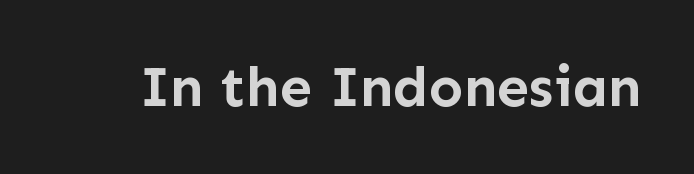
Q: Is the text bold? A: Yes.
Q: Is the text italic (slanted)? A: No, it is upright.
Q: Is the typeface a serif or a sans-serif typeface? A: Sans-serif.
Q: Is the text underlined? A: No.
Q: Is the spacing between letters normal or unusually wide? A: Normal.
Q: Width (condensed, normal, or wide)? A: Normal.
Q: Stroke contrast? A: Low.
Q: x-height? A: Medium.
Q: Monospaced? A: No.
